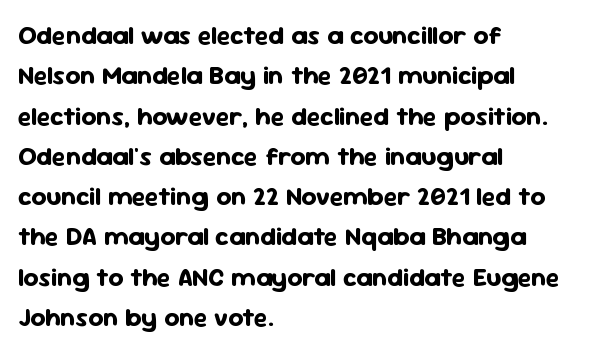
The image shows 26 px bold type, upright; set left-aligned, normal line spacing (1.55x), normal letter spacing, not underlined.
